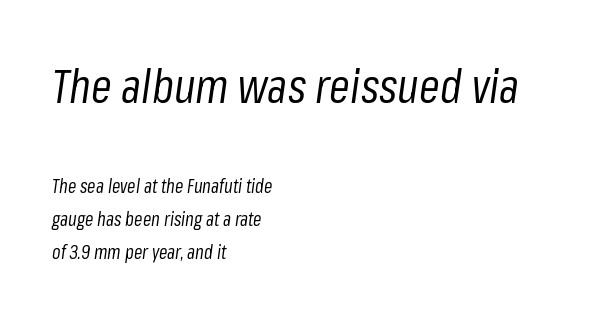
Q: Is the text bold? A: No.
Q: Is the text italic (slanted)? A: Yes, it leans right by about 8 degrees.
Q: Is the text underlined? A: No.
Q: How is the paragraph aligned? A: Left-aligned.
Q: Is the spacing between letters normal or unusually wide? A: Normal.
Q: Which block of text is set in a larger size, the first (top) or the second (bottom)? A: The first (top) one.
Q: Width (condensed, normal, or wide)? A: Condensed.
Q: Stroke contrast? A: Low.
Q: x-height? A: Medium.
Q: Monospaced? A: No.
